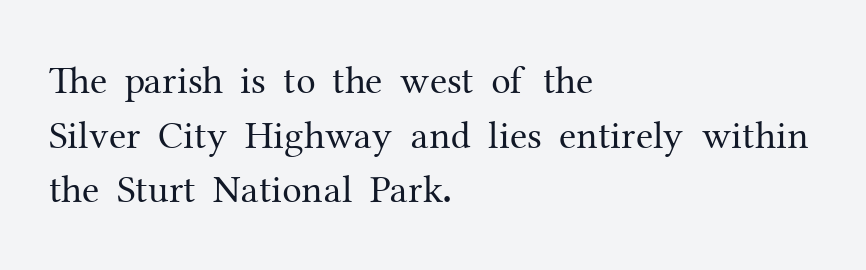
Glance below the letters and you will spot only blank space. Vertical strokes here are truly vertical. If you measured baseline to baseline, you'd find a middling distance. Short note: letters normally spaced.
